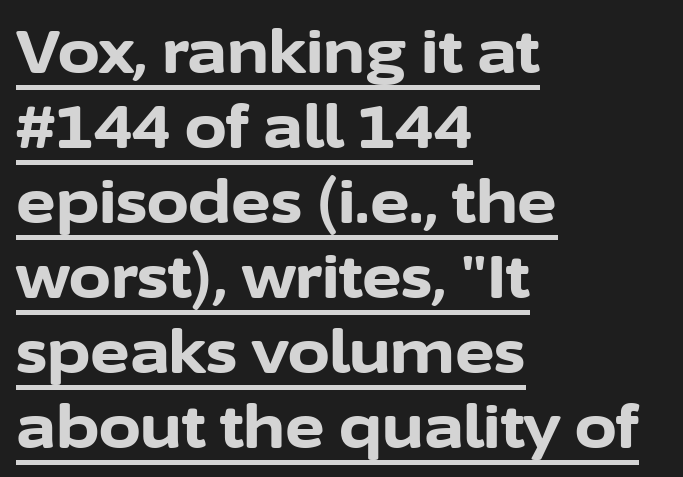
Is there an underline? Yes — a line sits under the letters. Observe the absence of serifs on each vertical stroke in this sample. Does the weight exceed regular? Yes, all the way to bold. Look at the tracking — it's just the regular setting, nothing added.
